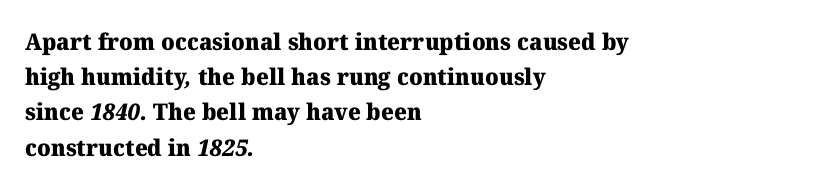
Emphasis by weight is at full strength: bold. The space between consecutive lines is moderate. This rendering uses left alignment, leaving the right contour irregular. Plain, unruled lines of type. Honestly, the letter spacing is just normal — you wouldn't notice it.
